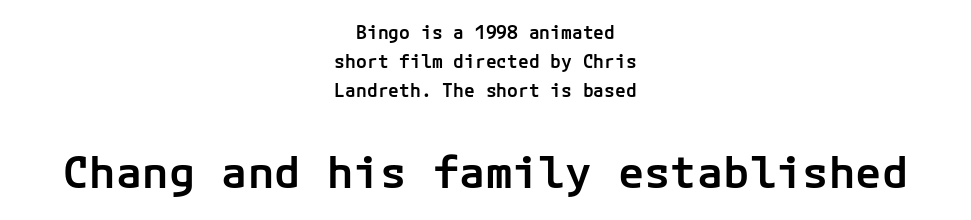
Q: Is the text bold? A: Semi-bold.
Q: Is the text italic (slanted)? A: No, it is upright.
Q: Is the typeface a serif or a sans-serif typeface? A: Sans-serif.
Q: Is the text underlined? A: No.
Q: How is the paragraph aligned? A: Centered.
Q: Is the spacing between letters normal or unusually wide? A: Normal.
Q: Is the spacing between lines tight, normal or loose? A: Normal.
Q: Which block of text is set in a larger size, the first (top) or the second (bottom)? A: The second (bottom) one.
Q: Width (condensed, normal, or wide)? A: Normal.
Q: Stroke contrast? A: Low.
Q: x-height? A: Medium.
